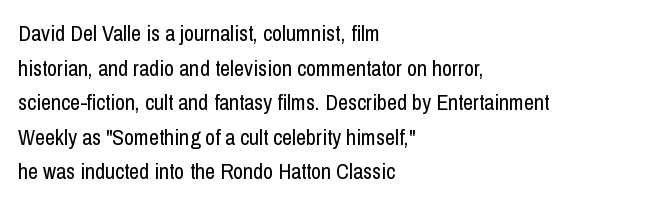
The image shows 22 px text type, upright; set left-aligned, normal line spacing (1.57x), normal letter spacing, not underlined.
